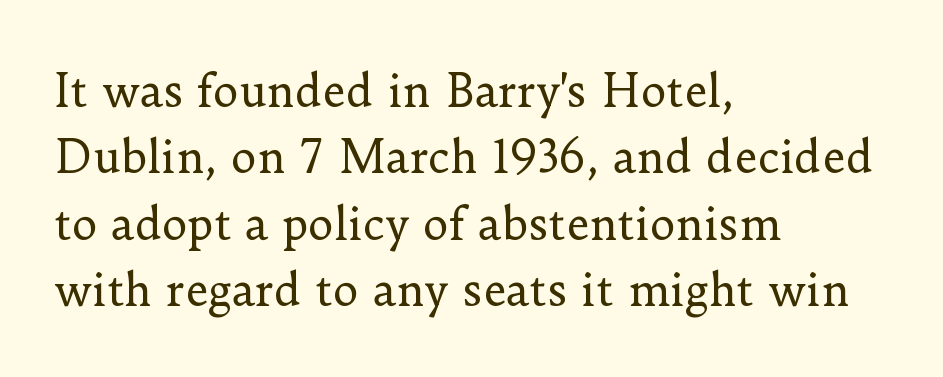
Classification — serif. Is the block centered? No — it sits flush against the left margin. Weight: not bold — regular or lighter. The tracking reads as untouched default to a designer's eye. The letters stand straight up with perfectly vertical stems.
